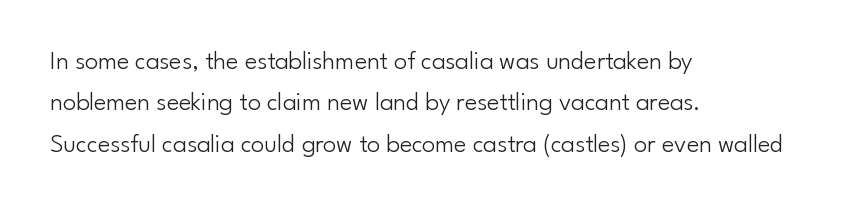
The image shows 26 px text type, upright; set left-aligned, normal line spacing (1.59x), normal letter spacing, not underlined.
